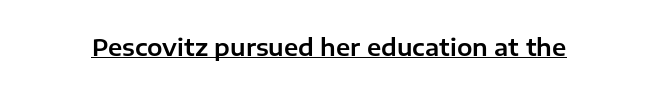
You can see a thin bar hugging the bottom of the glyphs. This rendering leaves character spacing at its baseline value. Style check: upright.
